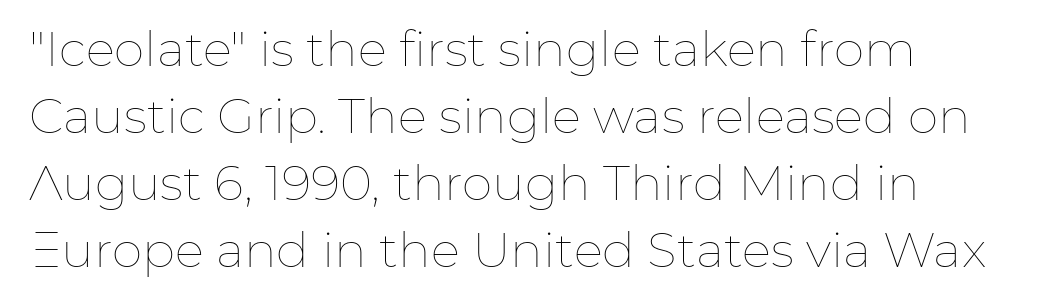
Q: Is the text bold? A: No.
Q: Is the text italic (slanted)? A: No, it is upright.
Q: Is the text underlined? A: No.
Q: How is the paragraph aligned? A: Left-aligned.
Q: Is the spacing between letters normal or unusually wide? A: Normal.
Q: Is the spacing between lines tight, normal or loose? A: Normal.
Q: Width (condensed, normal, or wide)? A: Normal.
Q: Stroke contrast? A: Low.
Q: x-height? A: Medium.
Q: Monospaced? A: No.
